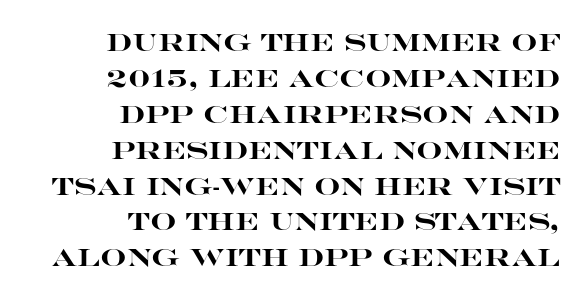
{"italic": "no", "bold": "yes", "underline": "no", "align": "right", "line_spacing": "normal", "line_spacing_ratio": 1.56, "letter_spacing": "normal", "letter_spacing_em": 0.0, "glyph_px": 23}
